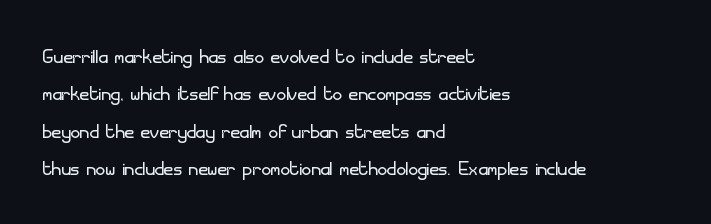
Q: Is the text bold? A: No.
Q: Is the text italic (slanted)? A: No, it is upright.
Q: Is the text underlined? A: No.
Q: How is the paragraph aligned? A: Left-aligned.
Q: Is the spacing between letters normal or unusually wide? A: Normal.
Q: Is the spacing between lines tight, normal or loose? A: Normal.
